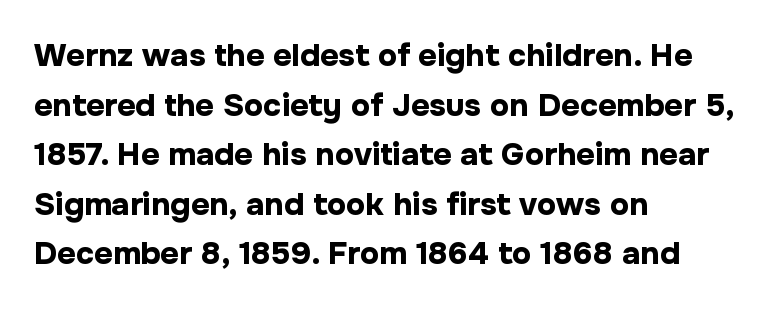
The image shows 32 px bold sans-serif type, upright; set left-aligned, normal line spacing (1.55x), normal letter spacing, not underlined; low stroke contrast and a medium x-height.
